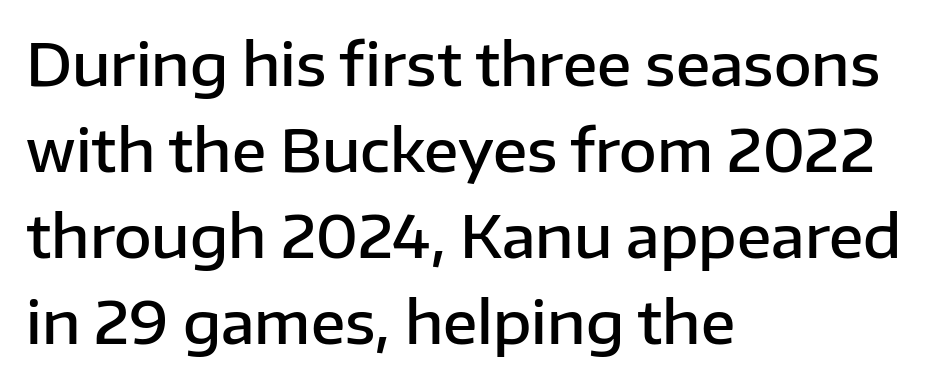
{"serif": "no", "italic": "no", "bold": "semi", "weight": "semibold", "width": "normal", "stroke_contrast": "low", "x_height": "medium", "monospaced": "no", "underline": "no", "align": "left", "line_spacing": "normal", "line_spacing_ratio": 1.48, "letter_spacing": "normal", "letter_spacing_em": 0.0, "glyph_px": 58}
